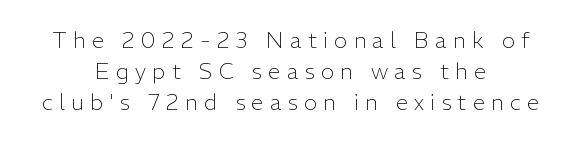
{"italic": "no", "bold": "no", "underline": "no", "align": "center", "line_spacing": "normal", "line_spacing_ratio": 1.42, "letter_spacing": "wide", "letter_spacing_em": 0.29, "glyph_px": 22}
